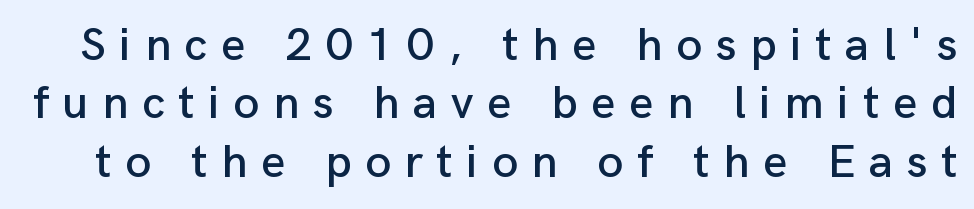
Q: Is the text italic (slanted)? A: No, it is upright.
Q: Is the typeface a serif or a sans-serif typeface? A: Sans-serif.
Q: Is the text underlined? A: No.
Q: Is the spacing between letters normal or unusually wide? A: Unusually wide.
Q: Width (condensed, normal, or wide)? A: Normal.
Q: Stroke contrast? A: Low.
Q: x-height? A: Medium.
Q: Monospaced? A: No.
